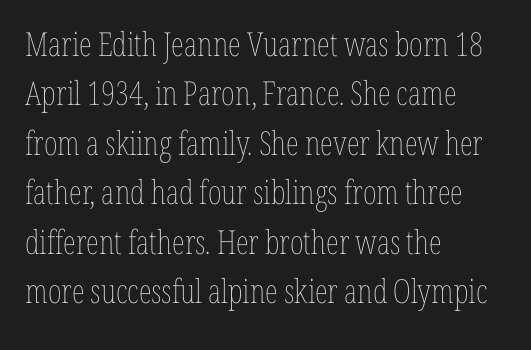
The image shows 33 px thin, condensed type, upright; set left-aligned, normal line spacing (1.5x), normal letter spacing, not underlined; low stroke contrast and a medium x-height.
